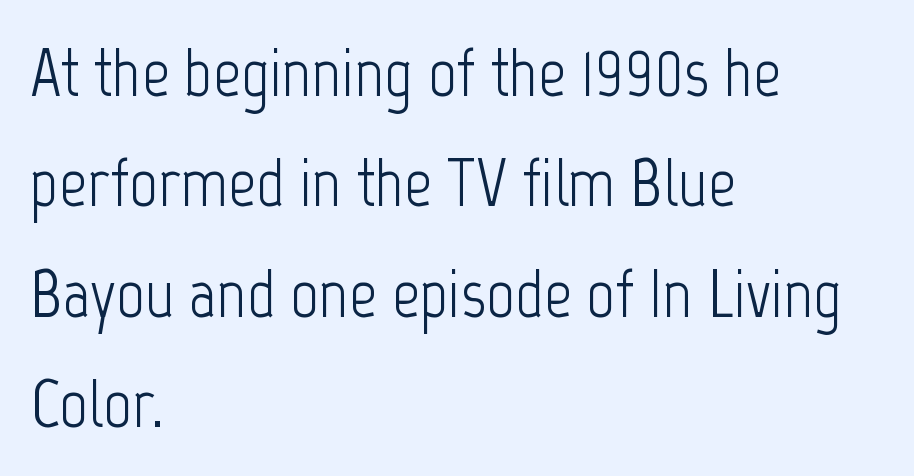
The image shows 69 px light, condensed sans-serif type, upright; set left-aligned, normal line spacing (1.6x), normal letter spacing, not underlined; low stroke contrast and a medium x-height.
